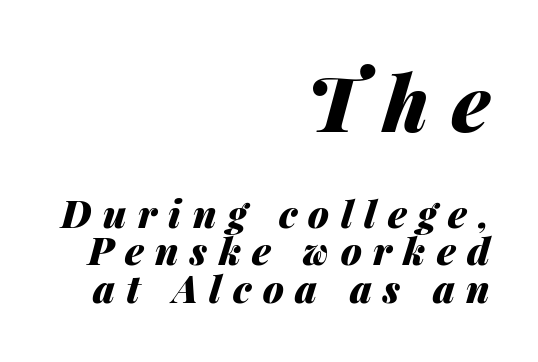
The image shows 77 px heavy type, italic (leaning right); set right-aligned, tight line spacing (0.99x), unusually wide letter spacing (+0.3 em), not underlined; the first (top) block is 2.03x larger; medium stroke contrast and a medium x-height.
